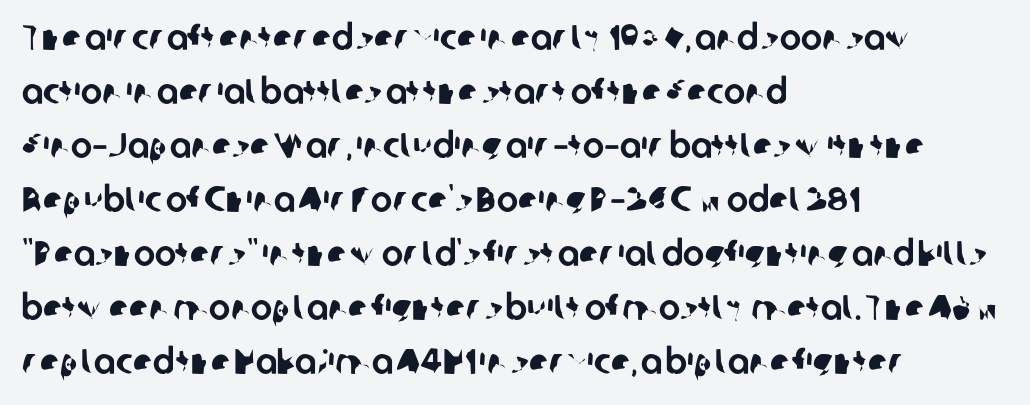
Q: Is the typeface a serif or a sans-serif typeface? A: Sans-serif.
Q: Is the text underlined? A: No.
Q: How is the paragraph aligned? A: Left-aligned.
Q: Is the spacing between letters normal or unusually wide? A: Normal.
Q: Is the spacing between lines tight, normal or loose? A: Normal.
Q: Width (condensed, normal, or wide)? A: Normal.
Q: Stroke contrast? A: Low.
Q: x-height? A: Medium.
Q: Monospaced? A: No.
